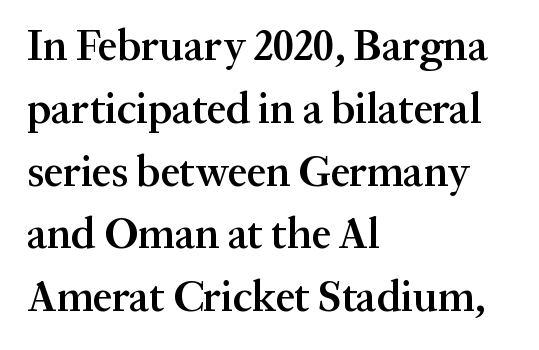
In terms of weight, the rendering is demibold, just under bold. This is roman type, the default non-slanted kind. Is this a fixed-width face? No — the glyphs have proportional, varying widths. Examine the stroke ends and you'll spot serifs. Glyph-to-glyph distance matches everyday printed text. What's the leading like? Ordinary, nothing unusual.
